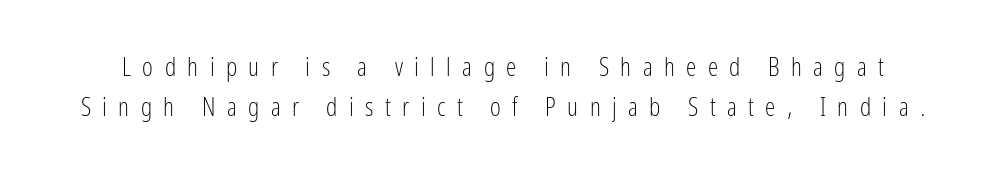
Q: Is the text bold? A: No.
Q: Is the text italic (slanted)? A: No, it is upright.
Q: Is the text underlined? A: No.
Q: Is the spacing between letters normal or unusually wide? A: Unusually wide.
Q: Is the spacing between lines tight, normal or loose? A: Normal.
